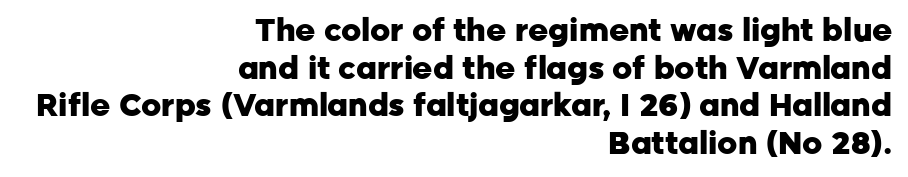
The image shows 31 px heavy sans-serif type, upright; set right-aligned, line spacing 1.21x, normal letter spacing, not underlined; low stroke contrast and a medium x-height.
